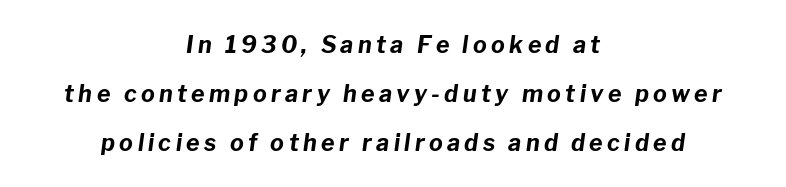
The foot of each line stays bare and open. Thick stems and heavy bowls — unmistakably bold. This sample trades compactness for vertical openness between lines. Both edges are ragged and mirror each other, which tells us the setting is centered. This sample uses an oblique cut, with every glyph tilted off the vertical.
